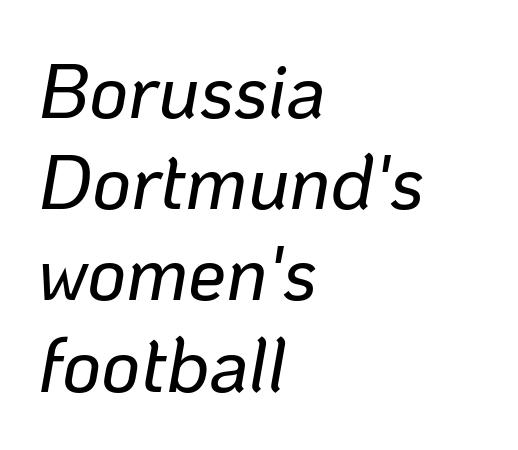
The image shows 76 px text type, italic (leaning right); set left-aligned, line spacing 1.2x, normal letter spacing, not underlined; low stroke contrast and a medium x-height.
